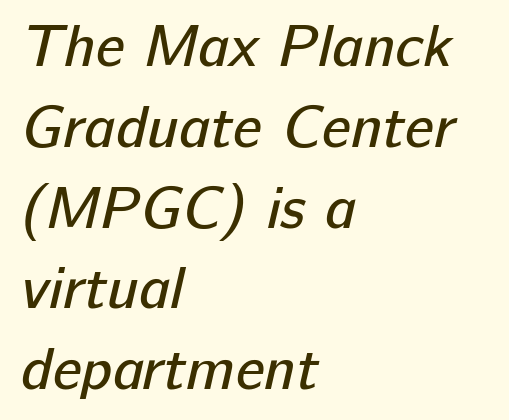
The area under the type is left untouched. Looks like regular typesetting: each glyph gets only the width it needs. Summary of vertical rhythm: regular, with standard interline spacing. Counters stay open thanks to moderate or lighter strokes.
